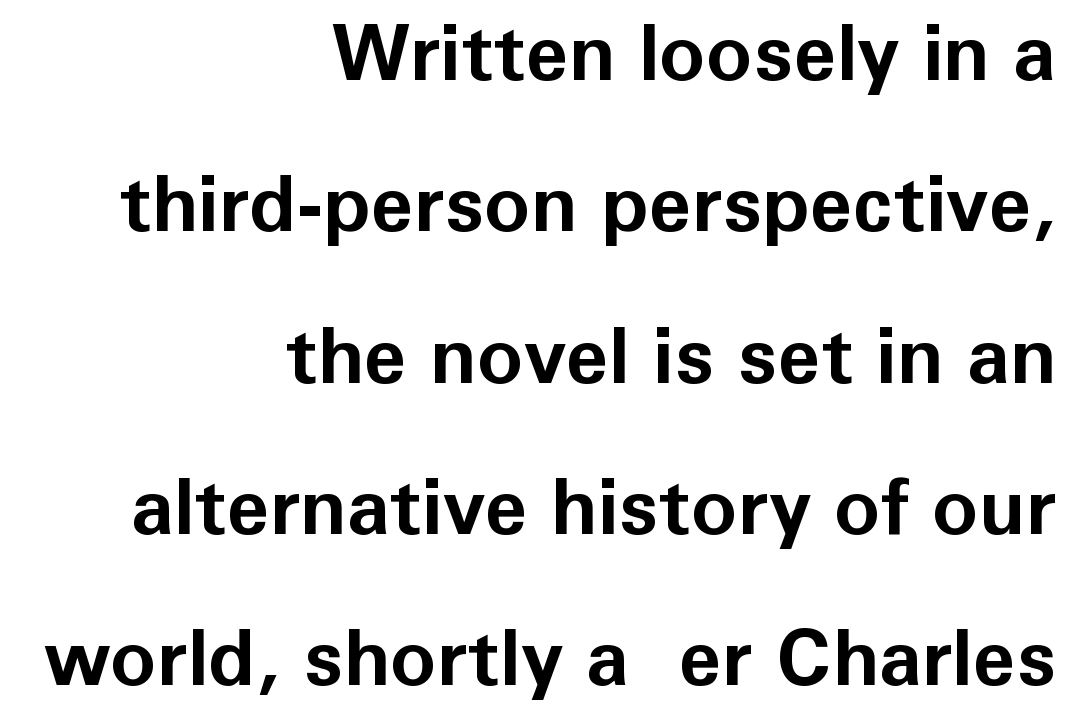
{"serif": "no", "italic": "no", "bold": "yes", "weight": "bold", "width": "normal", "stroke_contrast": "low", "x_height": "medium", "monospaced": "no", "underline": "no", "align": "right", "line_spacing": "loose", "line_spacing_ratio": 1.94, "letter_spacing": "normal", "letter_spacing_em": 0.0, "glyph_px": 78}
